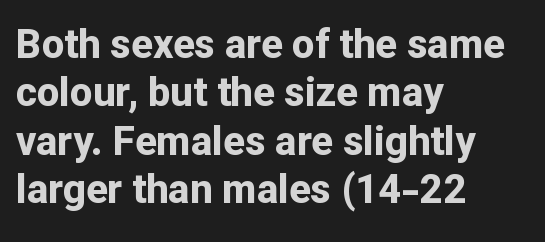
Reading down the block, your eye returns to a fixed left position each line. The letters carry no serifs — their stems end cleanly without finishing strokes. The passage shown is not underscored anywhere. Proportional: the letters do not fall into vertical columns. The typography opts for an upright posture over an oblique one.
